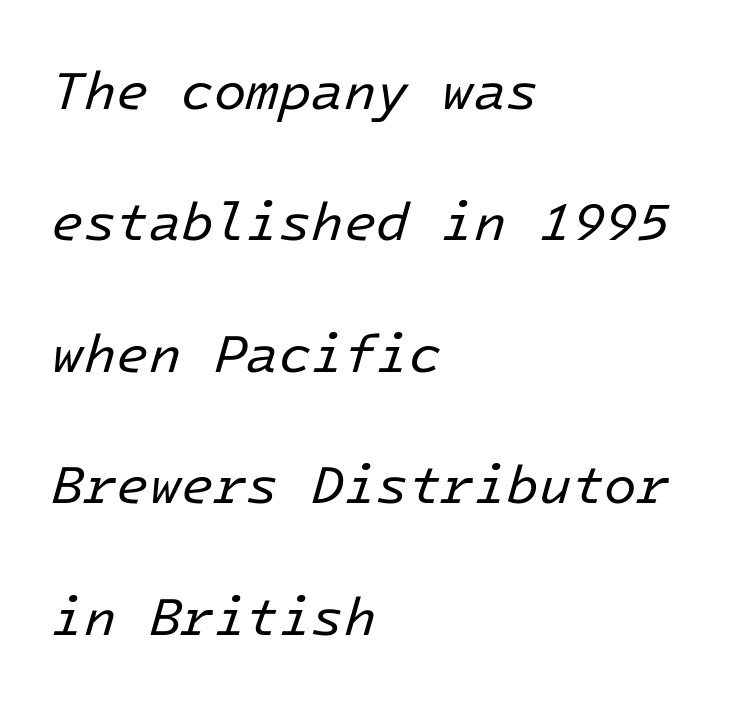
The image shows 53 px regular-weight type, italic (leaning right); set left-aligned, loose line spacing (2.48x), normal letter spacing, not underlined; low stroke contrast and a medium x-height.
